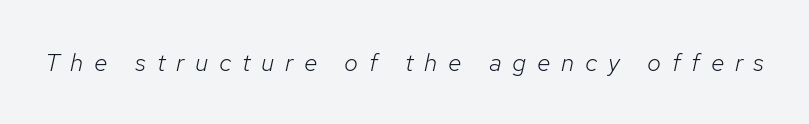
Letter spacing: wide. Unmarked baselines from the first word to the last. Summary of weight: not heavy and not bold. Slanted lettering throughout.
